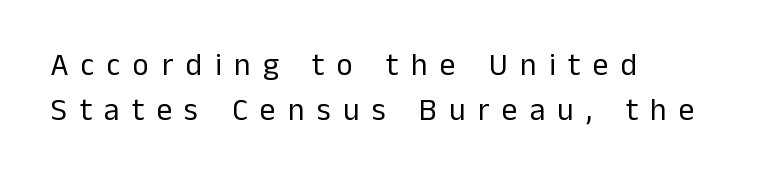
This rendering features lettering with no underline. These lines sit exactly where default settings would place them. The cut favours lightness, reaching ordinary text weight at its darkest. The type family on display is of the sans-serif kind. Visually the block forms a straight wall on the left and a jagged coastline on the right. Posture: straight, roman, zero tilt.
